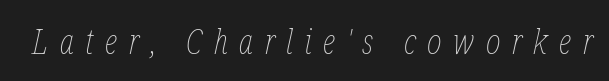
Q: Is the text bold? A: No.
Q: Is the text italic (slanted)? A: Yes, it leans right by about 12 degrees.
Q: Is the text underlined? A: No.
Q: Is the spacing between letters normal or unusually wide? A: Unusually wide.
Q: Width (condensed, normal, or wide)? A: Condensed.
Q: Stroke contrast? A: Low.
Q: x-height? A: Medium.
Q: Monospaced? A: No.
